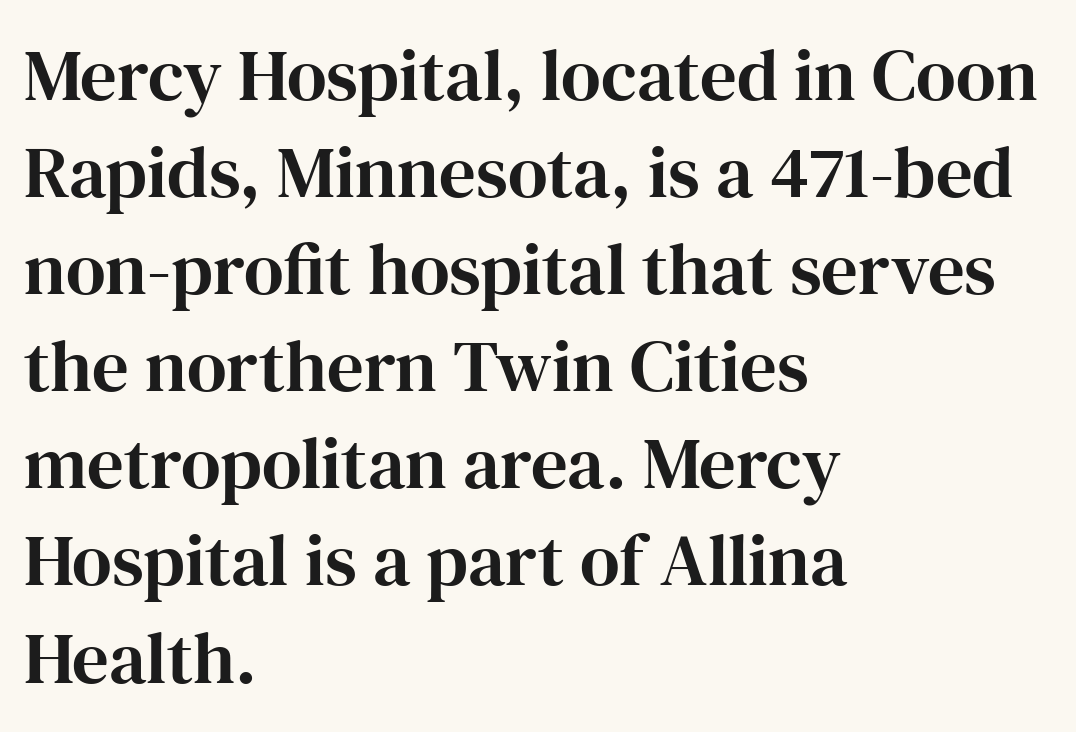
Q: Is the text italic (slanted)? A: No, it is upright.
Q: Is the typeface a serif or a sans-serif typeface? A: Serif.
Q: Is the text underlined? A: No.
Q: How is the paragraph aligned? A: Left-aligned.
Q: Is the spacing between letters normal or unusually wide? A: Normal.
Q: Is the spacing between lines tight, normal or loose? A: Normal.
Q: Width (condensed, normal, or wide)? A: Normal.
Q: Stroke contrast? A: High.
Q: x-height? A: Medium.
Q: Monospaced? A: No.
